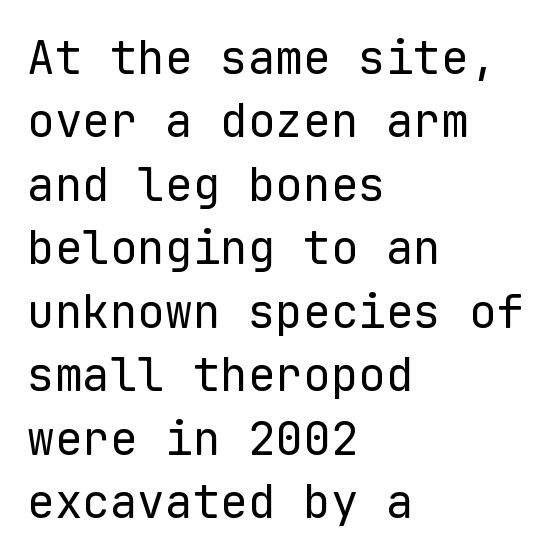
{"serif": "no", "italic": "no", "bold": "no", "weight": "regular", "width": "normal", "stroke_contrast": "low", "x_height": "medium", "monospaced": "yes", "underline": "no", "align": "left", "line_spacing": "normal", "line_spacing_ratio": 1.38, "letter_spacing": "normal", "letter_spacing_em": 0.0, "glyph_px": 46}
